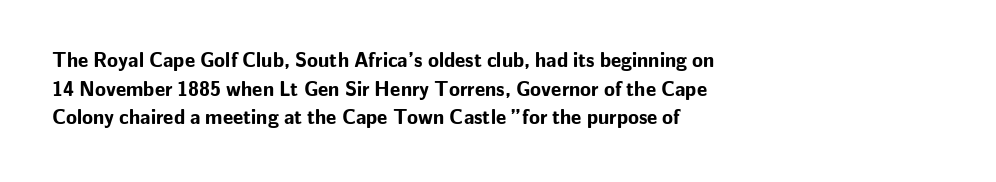
Q: Is the text bold? A: Yes.
Q: Is the text italic (slanted)? A: No, it is upright.
Q: Is the text underlined? A: No.
Q: How is the paragraph aligned? A: Left-aligned.
Q: Is the spacing between letters normal or unusually wide? A: Normal.
Q: Is the spacing between lines tight, normal or loose? A: Normal.
